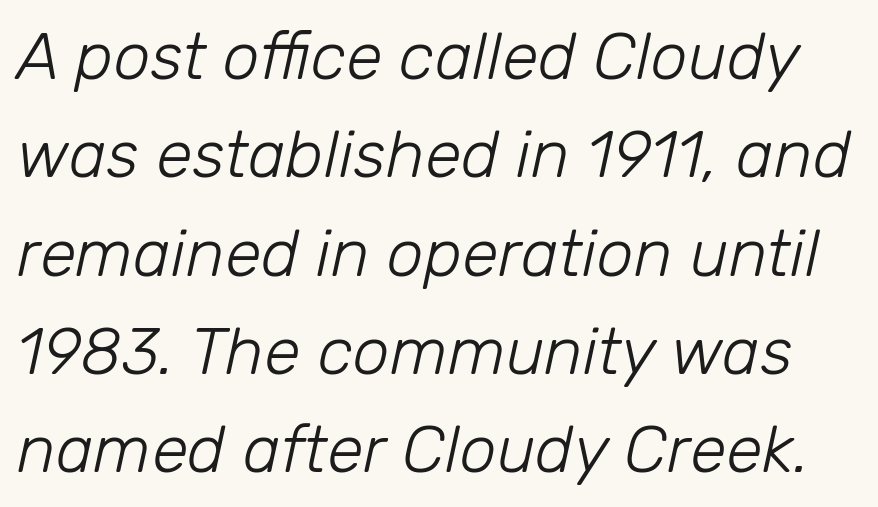
The lettering tilts uniformly, giving the passage an italic look. The space directly below the letters is spotless. Does extra space separate the letters? No, they use regular spacing. Line spacing here is normal.
